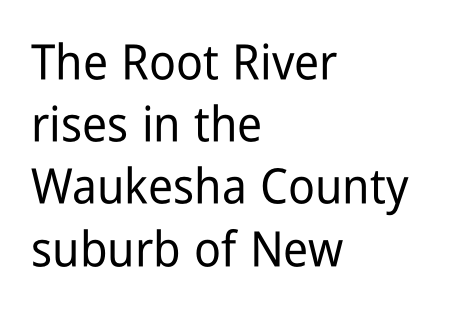
Q: Is the text italic (slanted)? A: No, it is upright.
Q: Is the typeface a serif or a sans-serif typeface? A: Sans-serif.
Q: Is the text underlined? A: No.
Q: How is the paragraph aligned? A: Left-aligned.
Q: Is the spacing between letters normal or unusually wide? A: Normal.
Q: Is the spacing between lines tight, normal or loose? A: Normal.
Q: Width (condensed, normal, or wide)? A: Condensed.
Q: Stroke contrast? A: Low.
Q: x-height? A: Medium.
Q: Monospaced? A: No.
